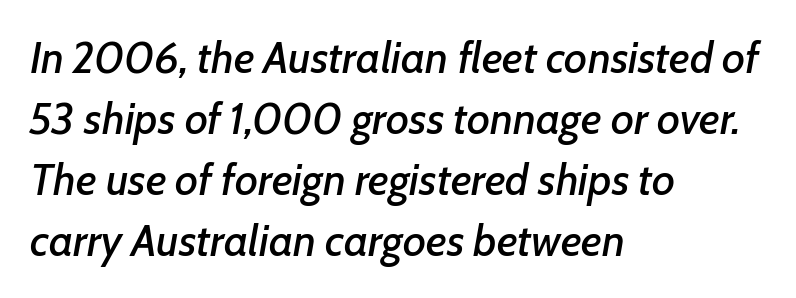
Horizontal bands of white between lines are of average thickness. Unmarked baselines from the first word to the last. This sample has the flowing, uneven cadence of proportional lettering. Is the type slanted? Yes — the strokes lean at a clear angle. Layout note: lines flush left.
